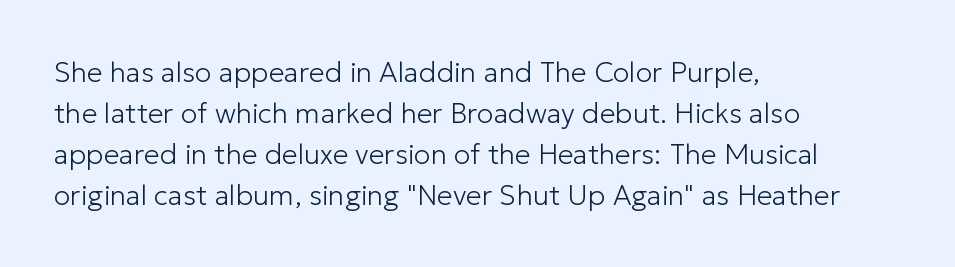
{"serif": "no", "italic": "no", "bold": "no", "weight": "light", "width": "normal", "stroke_contrast": "low", "x_height": "medium", "monospaced": "no", "underline": "no", "align": "left", "line_spacing": "normal", "line_spacing_ratio": 1.46, "letter_spacing": "normal", "letter_spacing_em": 0.0, "glyph_px": 28}
